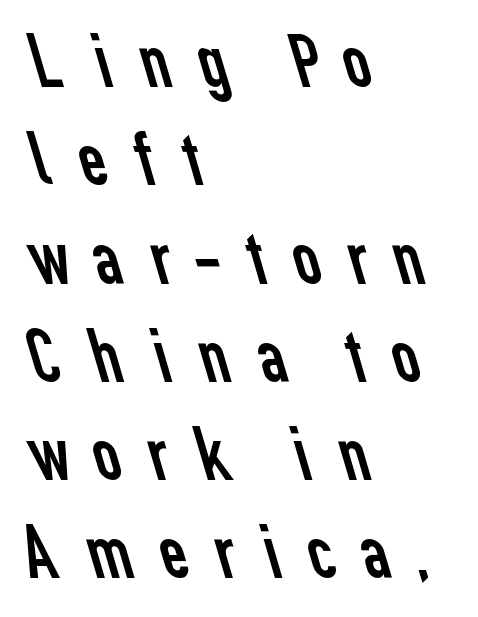
{"serif": "no", "bold": "no", "weight": "regular", "width": "normal", "stroke_contrast": "low", "x_height": "medium", "monospaced": "no", "underline": "no", "align": "left", "line_spacing": "normal", "line_spacing_ratio": 1.26, "letter_spacing": "wide", "letter_spacing_em": 0.25, "glyph_px": 78}
